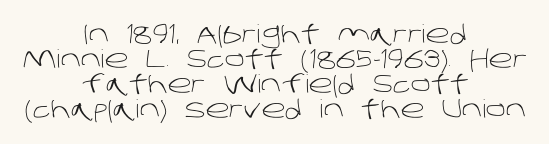
Q: Is the text bold? A: No.
Q: Is the text underlined? A: No.
Q: How is the paragraph aligned? A: Centered.
Q: Is the spacing between letters normal or unusually wide? A: Normal.
Q: Is the spacing between lines tight, normal or loose? A: Tight.
